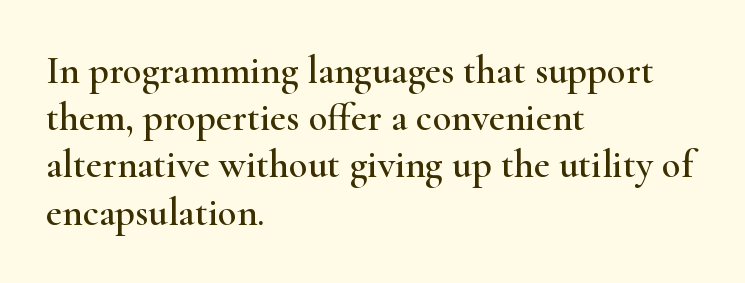
The image shows 39 px wide serif type, upright; set left-aligned, line spacing 1.21x, normal letter spacing, not underlined; high stroke contrast and a small x-height.
